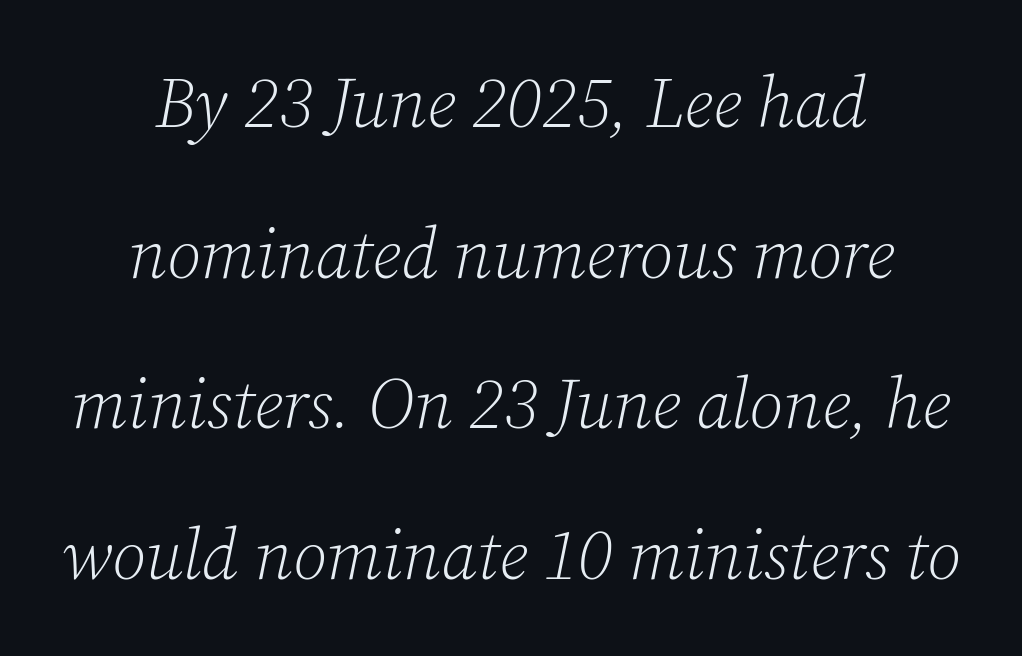
Q: Is the text bold? A: No.
Q: Is the text italic (slanted)? A: Yes, it leans right by about 12 degrees.
Q: Is the typeface a serif or a sans-serif typeface? A: Serif.
Q: Is the text underlined? A: No.
Q: How is the paragraph aligned? A: Centered.
Q: Is the spacing between letters normal or unusually wide? A: Normal.
Q: Is the spacing between lines tight, normal or loose? A: Loose.
Q: Width (condensed, normal, or wide)? A: Normal.
Q: Stroke contrast? A: Low.
Q: x-height? A: Medium.
Q: Monospaced? A: No.
